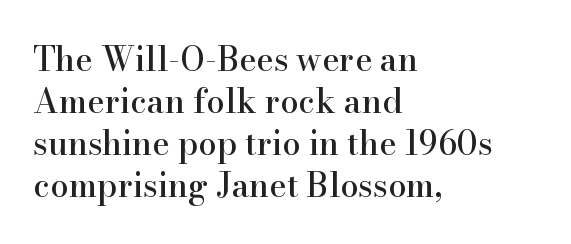
{"serif": "yes", "italic": "no", "width": "normal", "stroke_contrast": "high", "x_height": "small", "monospaced": "no", "underline": "no", "align": "left", "line_spacing": "normal", "line_spacing_ratio": 1.27, "letter_spacing": "normal", "letter_spacing_em": 0.0, "glyph_px": 33}
